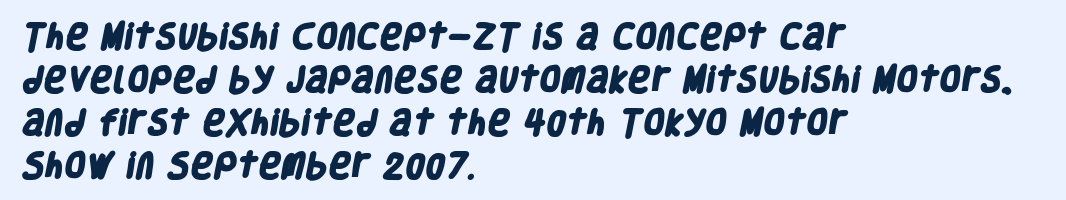
The image shows 28 px heavy, condensed sans-serif type; set left-aligned, normal line spacing (1.53x), normal letter spacing, not underlined; low stroke contrast and a large x-height.
